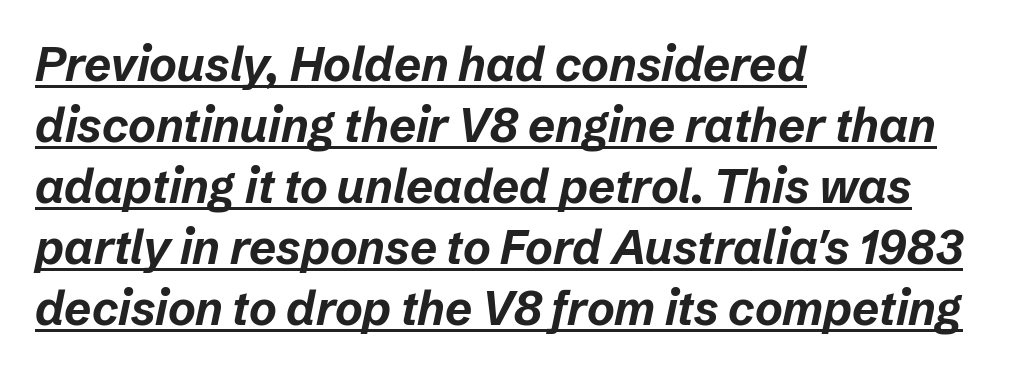
The image shows 47 px bold type, italic (leaning right); set left-aligned, normal line spacing (1.3x), normal letter spacing, underlined; low stroke contrast and a medium x-height.
